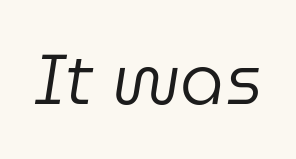
Q: Is the text bold? A: No.
Q: Is the text italic (slanted)? A: Yes, it leans right by about 9 degrees.
Q: Is the text underlined? A: No.
Q: Is the spacing between letters normal or unusually wide? A: Normal.
Q: Width (condensed, normal, or wide)? A: Normal.
Q: Stroke contrast? A: Low.
Q: x-height? A: Medium.
Q: Monospaced? A: No.
